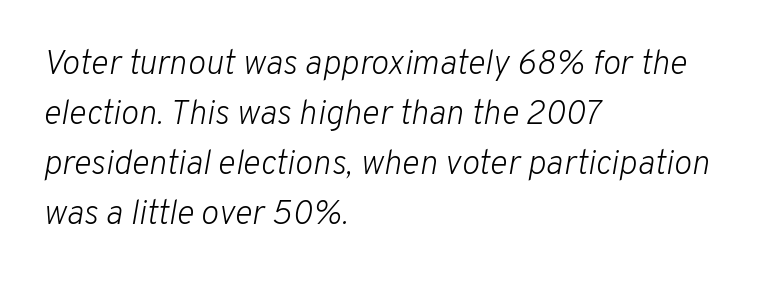
{"italic": "yes", "lean": "right", "slant_degrees": 10, "bold": "no", "weight": "light", "width": "normal", "stroke_contrast": "low", "x_height": "medium", "monospaced": "no", "underline": "no", "align": "left", "line_spacing": "normal", "line_spacing_ratio": 1.47, "letter_spacing": "normal", "letter_spacing_em": 0.0, "glyph_px": 34}
